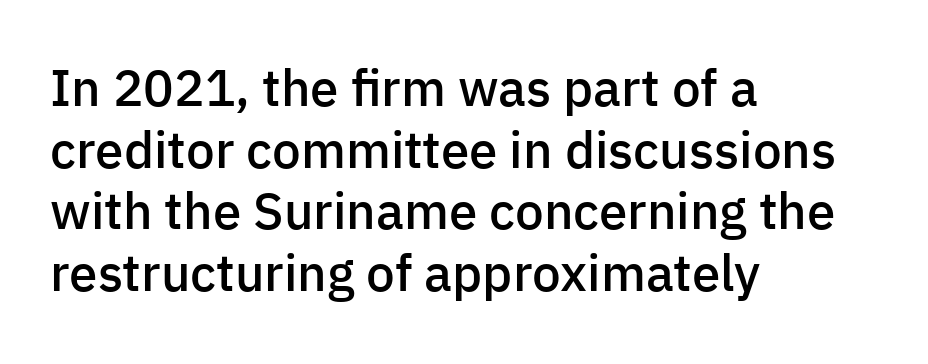
{"serif": "no", "italic": "no", "bold": "semi", "weight": "semibold", "width": "normal", "stroke_contrast": "low", "x_height": "medium", "monospaced": "no", "underline": "no", "align": "left", "line_spacing_ratio": 1.21, "letter_spacing": "normal", "letter_spacing_em": 0.0, "glyph_px": 51}
